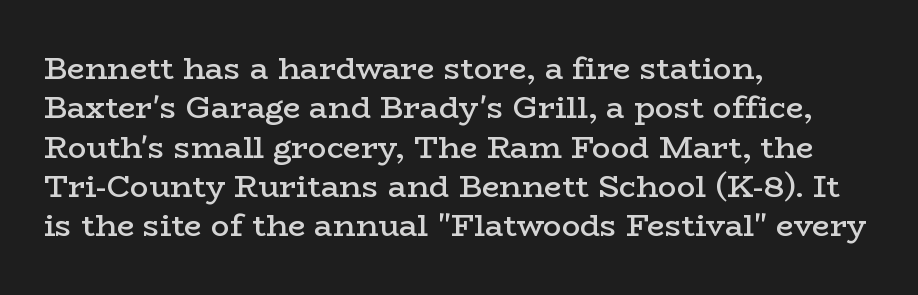
The image shows 31 px semibold, wide serif type, upright; set left-aligned, normal line spacing (1.27x), normal letter spacing, not underlined; low stroke contrast and a medium x-height.
